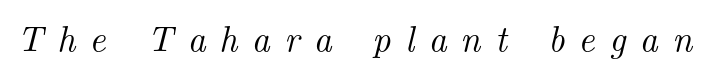
The image shows 36 px serif type, italic (leaning right); set unusually wide letter spacing (+0.39 em), not underlined; medium stroke contrast and a small x-height.
